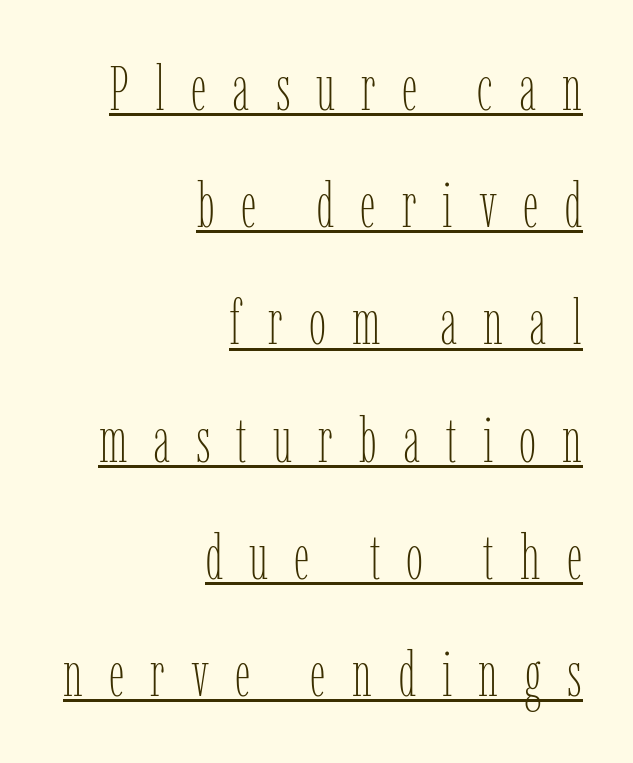
{"italic": "no", "bold": "no", "weight": "thin", "width": "condensed", "stroke_contrast": "low", "x_height": "medium", "monospaced": "no", "underline": "yes", "align": "right", "line_spacing_ratio": 1.89, "letter_spacing": "wide", "letter_spacing_em": 0.42, "glyph_px": 62}
